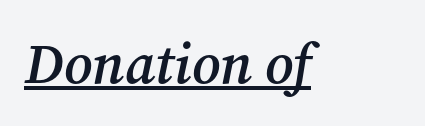
Q: Is the text bold? A: Semi-bold.
Q: Is the text italic (slanted)? A: Yes, it leans right by about 12 degrees.
Q: Is the typeface a serif or a sans-serif typeface? A: Serif.
Q: Is the text underlined? A: Yes.
Q: Is the spacing between letters normal or unusually wide? A: Normal.
Q: Width (condensed, normal, or wide)? A: Normal.
Q: Stroke contrast? A: Medium.
Q: x-height? A: Medium.
Q: Monospaced? A: No.
